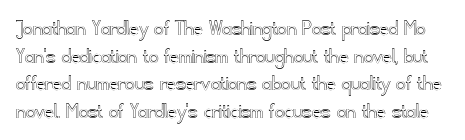
{"italic": "no", "underline": "no", "line_spacing_ratio": 1.2, "letter_spacing": "normal", "letter_spacing_em": 0.0, "glyph_px": 23}
